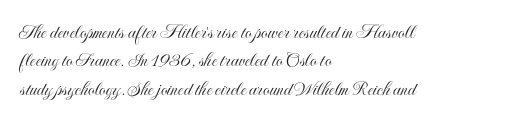
The image shows 21 px text type; set left-aligned, normal line spacing (1.35x), normal letter spacing, not underlined.
